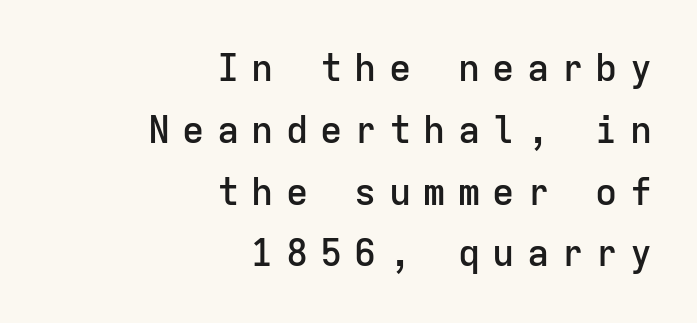
Is there any slant? The stems are plumb. Horizontally, the lines are justified to the trailing edge only. The passage shown is typed in a monospace face where columns stay perfectly aligned. The horizontal fit of the characters is loose and conspicuously gappy. As a designer I'd log this as weight 600, semibold.
